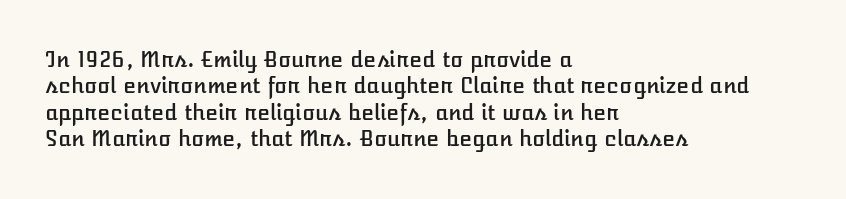
Is there much room between lines? A standard amount, neither cramped nor airy. The line texture is even and compact thanks to regular tracking. In terms of posture, this sample is upright. The paragraph has a hard left edge and a soft right edge. The strip under each line holds only bare page.
